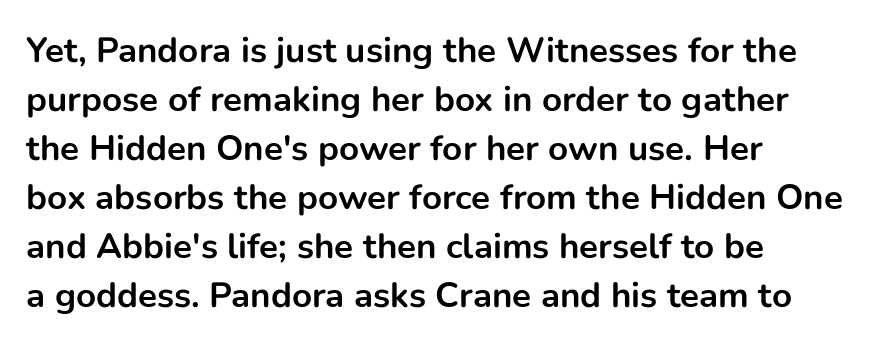
Any mark beneath the type? The region is blank. You can tell from the bare stems that sans-serif type was used. Interline gaps are of average width in this sample. Nope, not italic — everything's standing straight. The setting favours the left margin, as ordinary paragraphs usually do.
